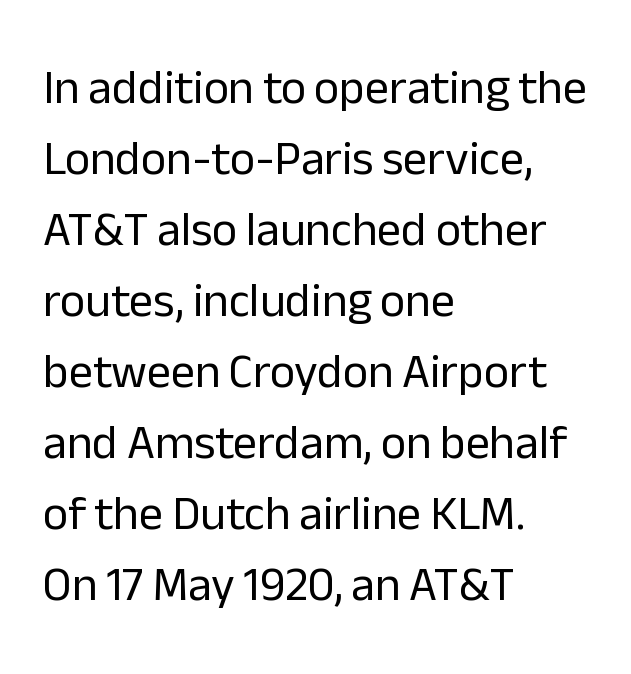
{"serif": "no", "italic": "no", "bold": "no", "weight": "regular", "width": "normal", "stroke_contrast": "low", "x_height": "medium", "monospaced": "no", "underline": "no", "align": "left", "line_spacing": "normal", "line_spacing_ratio": 1.48, "letter_spacing": "normal", "letter_spacing_em": 0.0, "glyph_px": 48}
